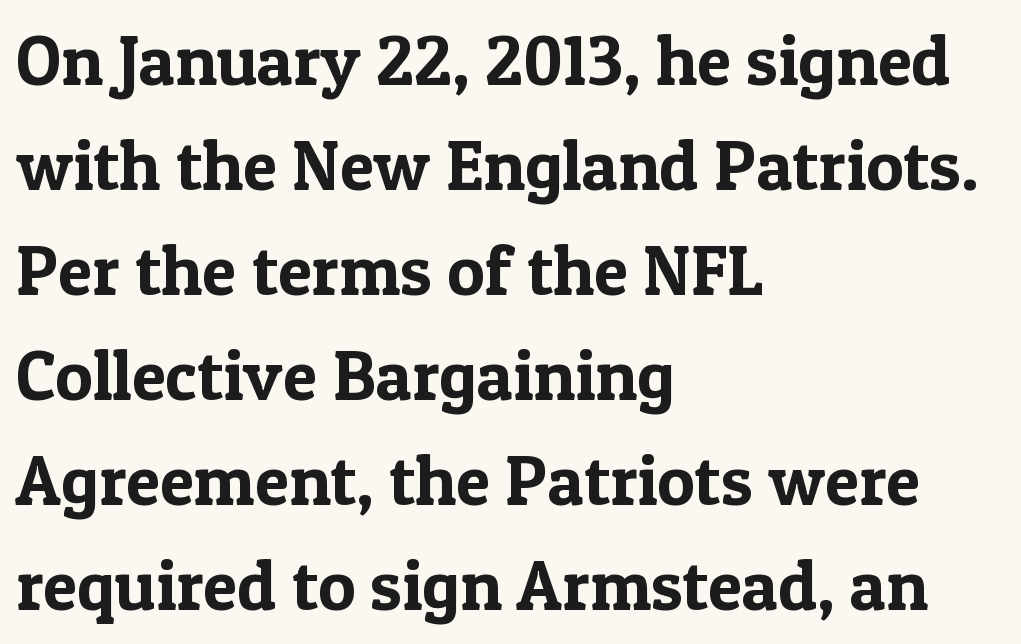
The image shows 70 px serif type, upright; set left-aligned, normal line spacing (1.5x), normal letter spacing, not underlined; a medium x-height.
